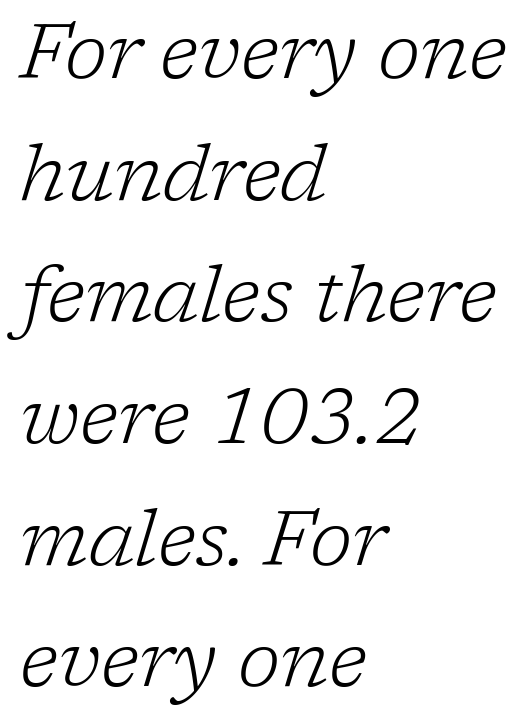
How are the letters spaced? Ordinarily, with no added tracking. The glyphs look as if they've been sheared to an angle. A normal amount of white space separates one row of letters from the next. Varying glyph widths throughout — classic text-font behaviour. The typeface chosen for these lines features serifs. Where is the straight margin? On the left.
